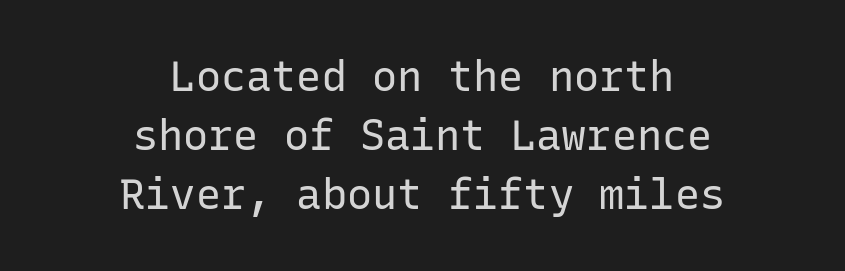
Q: Is the text bold? A: No.
Q: Is the text italic (slanted)? A: No, it is upright.
Q: Is the typeface a serif or a sans-serif typeface? A: Sans-serif.
Q: Is the text underlined? A: No.
Q: How is the paragraph aligned? A: Centered.
Q: Is the spacing between letters normal or unusually wide? A: Normal.
Q: Is the spacing between lines tight, normal or loose? A: Normal.
Q: Width (condensed, normal, or wide)? A: Normal.
Q: Stroke contrast? A: Low.
Q: x-height? A: Medium.
Q: Monospaced? A: Yes.
